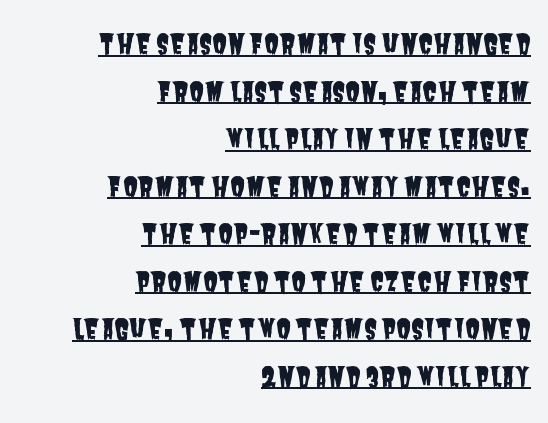
In designer terms, the underline attribute is active on this setting. The setting favours the right margin, as signatures and pull-quotes sometimes do. Spacing between characters is what you'd get straight out of the box.
